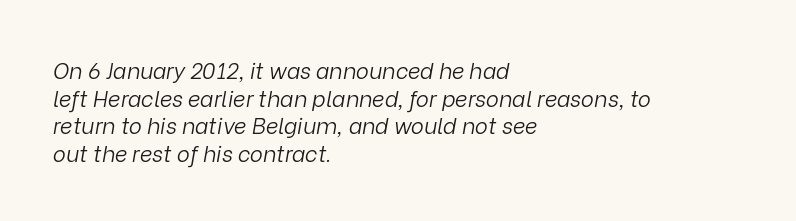
Q: Is the text bold? A: No.
Q: Is the text italic (slanted)? A: Yes, it leans right by about 9 degrees.
Q: Is the text underlined? A: No.
Q: How is the paragraph aligned? A: Left-aligned.
Q: Is the spacing between letters normal or unusually wide? A: Normal.
Q: Is the spacing between lines tight, normal or loose? A: Normal.
